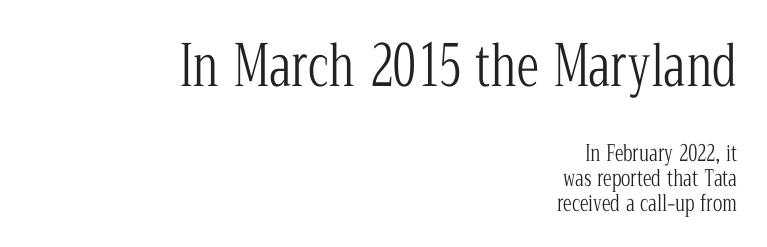
Q: Is the text bold? A: No.
Q: Is the text italic (slanted)? A: No, it is upright.
Q: Is the typeface a serif or a sans-serif typeface? A: Serif.
Q: Is the text underlined? A: No.
Q: How is the paragraph aligned? A: Right-aligned.
Q: Is the spacing between letters normal or unusually wide? A: Normal.
Q: Is the spacing between lines tight, normal or loose? A: Tight.
Q: Which block of text is set in a larger size, the first (top) or the second (bottom)? A: The first (top) one.
Q: Width (condensed, normal, or wide)? A: Condensed.
Q: Stroke contrast? A: Low.
Q: x-height? A: Medium.
Q: Monospaced? A: No.
